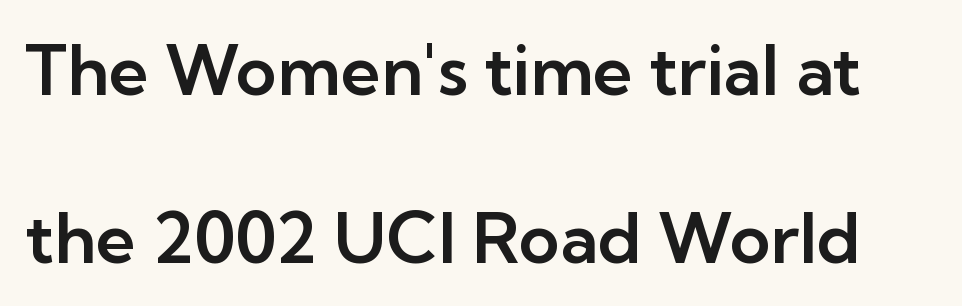
Character widths vary here, with narrow letters taking less room than wide ones. The passage shown stacks its lines with a broad gap. The type sits square on the baseline with zero lean. The text was rendered using a sans face with plain stroke endings. Caption: standard tracking, unaltered.
